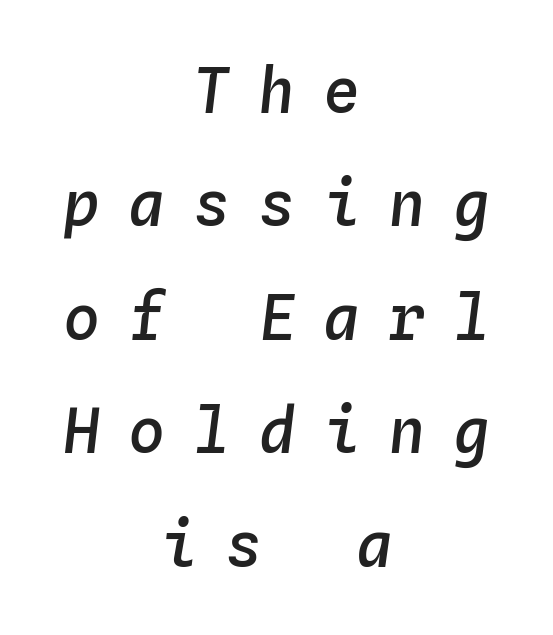
The typography opts for an oblique posture over an upright one. The typesetting leans somewhat heavy: a semibold. Which margin do the lines hug? Neither — every line sits in the middle. A typesetter would call this monospace, since all characters share one set width.
